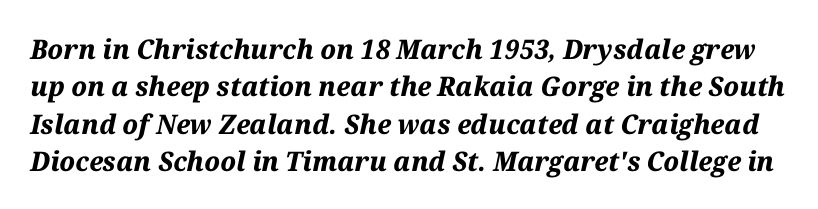
Q: Is the text bold? A: Yes.
Q: Is the text italic (slanted)? A: Yes, it leans right by about 12 degrees.
Q: Is the text underlined? A: No.
Q: Is the spacing between letters normal or unusually wide? A: Normal.
Q: Is the spacing between lines tight, normal or loose? A: Normal.
